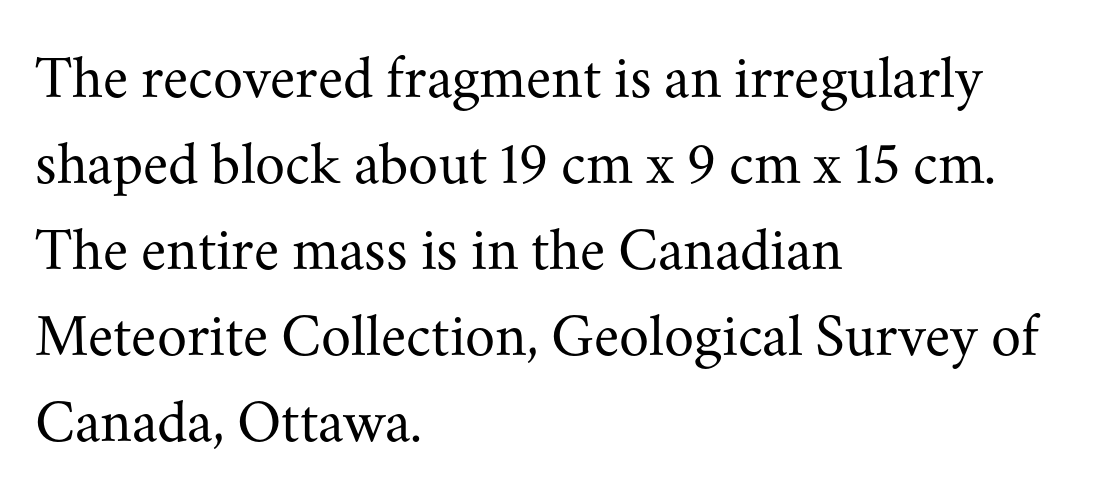
Q: Is the text bold? A: No.
Q: Is the text italic (slanted)? A: No, it is upright.
Q: Is the typeface a serif or a sans-serif typeface? A: Serif.
Q: Is the text underlined? A: No.
Q: How is the paragraph aligned? A: Left-aligned.
Q: Is the spacing between letters normal or unusually wide? A: Normal.
Q: Is the spacing between lines tight, normal or loose? A: Normal.
Q: Width (condensed, normal, or wide)? A: Normal.
Q: Stroke contrast? A: Medium.
Q: x-height? A: Small.
Q: Monospaced? A: No.
